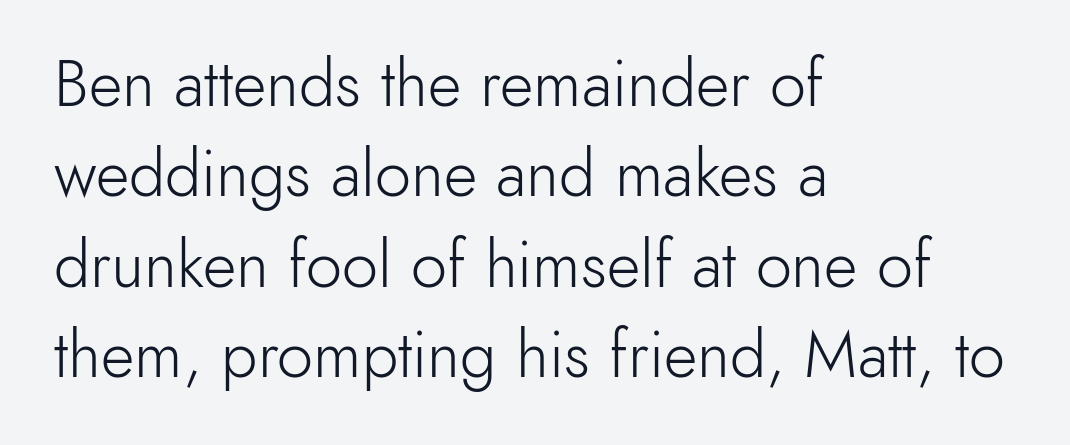
{"serif": "no", "italic": "no", "bold": "no", "weight": "light", "width": "normal", "x_height": "small", "monospaced": "no", "underline": "no", "align": "left", "line_spacing": "normal", "line_spacing_ratio": 1.39, "letter_spacing": "normal", "letter_spacing_em": 0.0, "glyph_px": 65}
